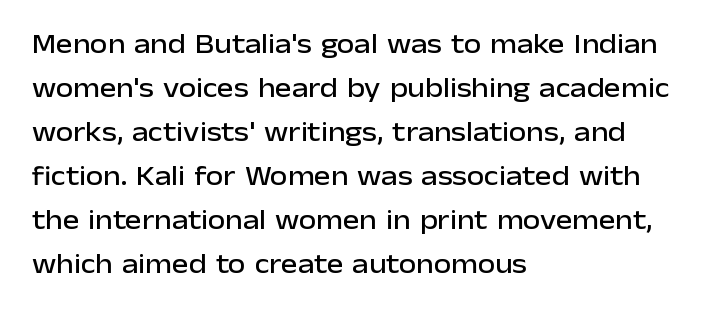
The image shows 28 px sans-serif type, upright; set left-aligned, normal line spacing (1.57x), normal letter spacing, not underlined; low stroke contrast and a medium x-height.
